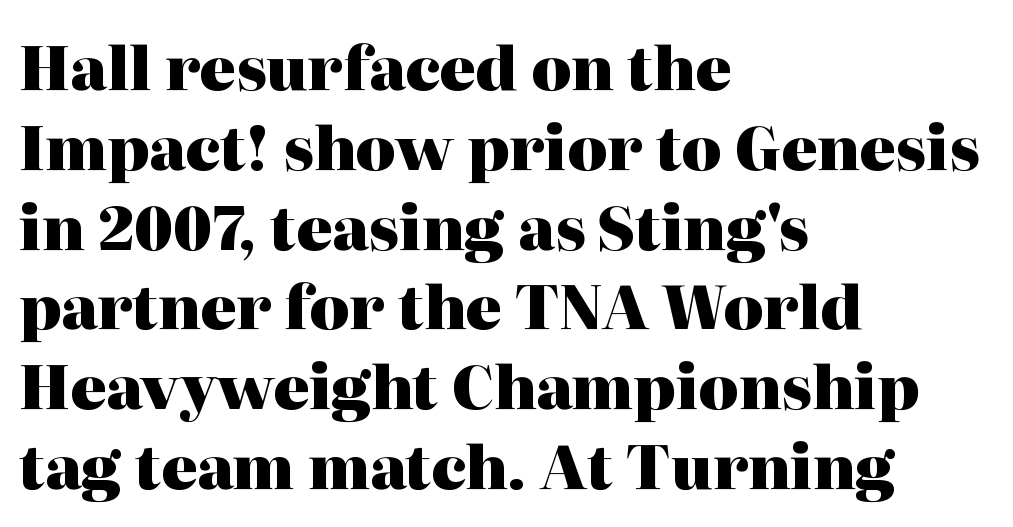
Q: Is the text bold? A: Yes.
Q: Is the text italic (slanted)? A: No, it is upright.
Q: Is the typeface a serif or a sans-serif typeface? A: Serif.
Q: Is the text underlined? A: No.
Q: How is the paragraph aligned? A: Left-aligned.
Q: Is the spacing between letters normal or unusually wide? A: Normal.
Q: Is the spacing between lines tight, normal or loose? A: Normal.
Q: Width (condensed, normal, or wide)? A: Normal.
Q: Stroke contrast? A: High.
Q: x-height? A: Medium.
Q: Monospaced? A: No.
